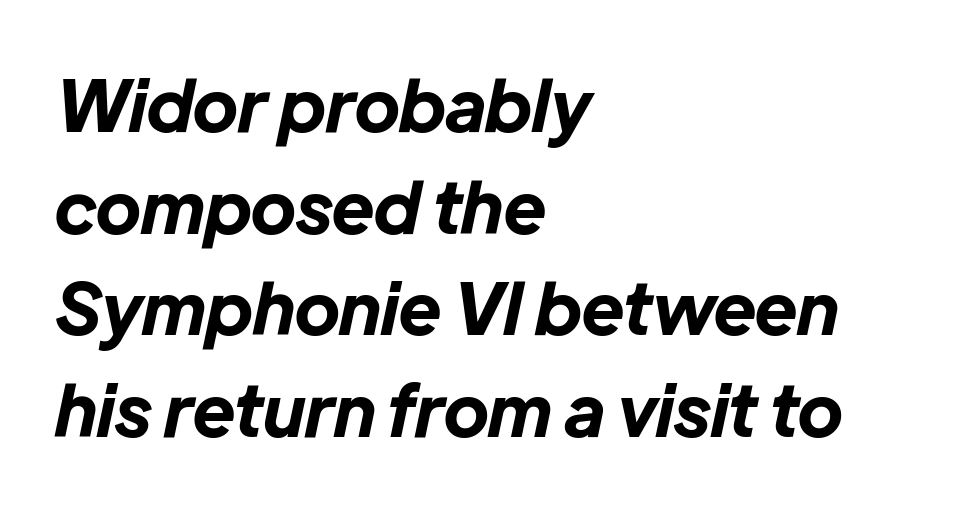
The image shows 71 px bold type, italic (leaning right); set left-aligned, normal line spacing (1.43x), normal letter spacing, not underlined; low stroke contrast and a medium x-height.
